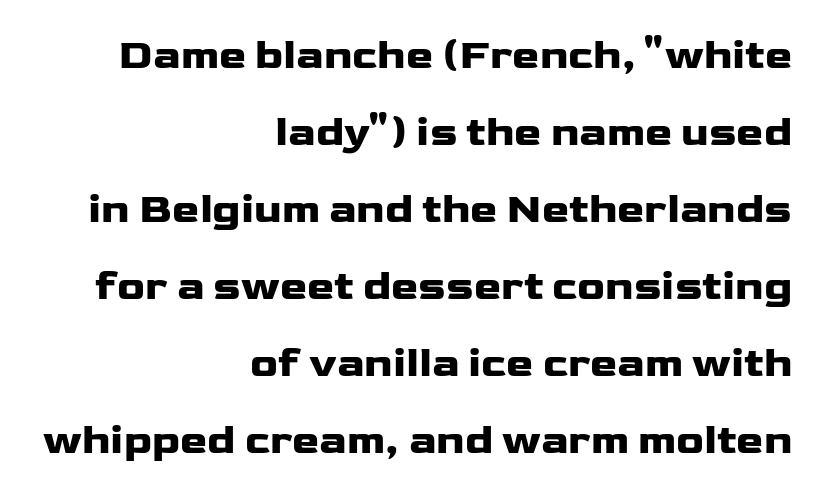
{"serif": "no", "italic": "no", "bold": "yes", "weight": "heavy", "width": "wide", "stroke_contrast": "low", "x_height": "medium", "monospaced": "no", "underline": "no", "align": "right", "line_spacing_ratio": 1.88, "letter_spacing": "normal", "letter_spacing_em": 0.0, "glyph_px": 41}
